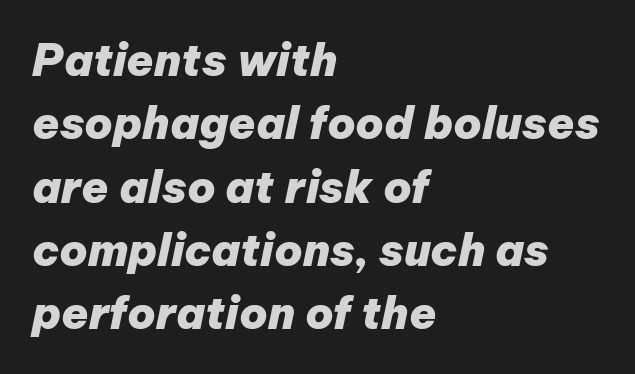
The image shows 44 px heavy type, italic (leaning right); set left-aligned, normal line spacing (1.44x), normal letter spacing, not underlined; low stroke contrast and a medium x-height.
